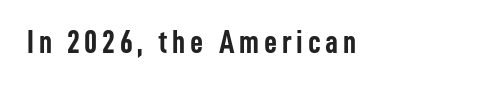
Q: Is the text bold? A: Yes.
Q: Is the text italic (slanted)? A: No, it is upright.
Q: Is the typeface a serif or a sans-serif typeface? A: Sans-serif.
Q: Is the text underlined? A: No.
Q: Width (condensed, normal, or wide)? A: Condensed.
Q: Stroke contrast? A: Low.
Q: x-height? A: Medium.
Q: Monospaced? A: No.
